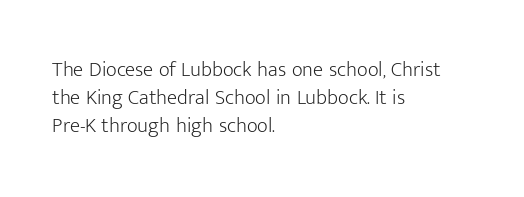
{"italic": "no", "bold": "no", "underline": "no", "align": "left", "line_spacing": "normal", "line_spacing_ratio": 1.34, "letter_spacing": "normal", "letter_spacing_em": 0.0, "glyph_px": 21}
